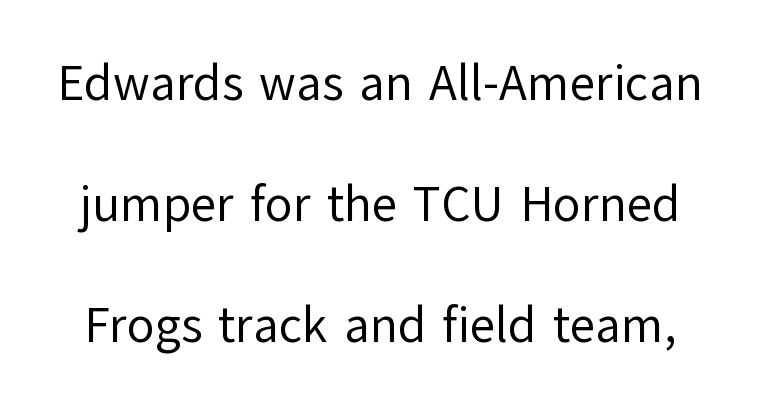
The space between consecutive lines is lavish. Words appear dense and cohesive because spacing is normal. Is this a sans? Yes — the strokes have no serifs. It's the straight-up-and-down kind of type. Spacing verdict: proportional, widths tailored to each character.
